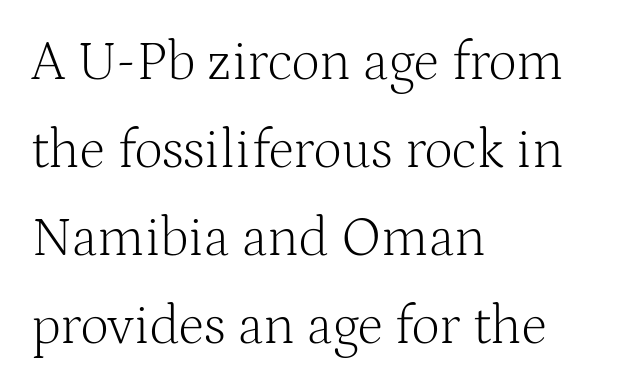
The image shows 55 px light serif type, upright; set left-aligned, normal line spacing (1.6x), normal letter spacing, not underlined; medium stroke contrast and a medium x-height.
